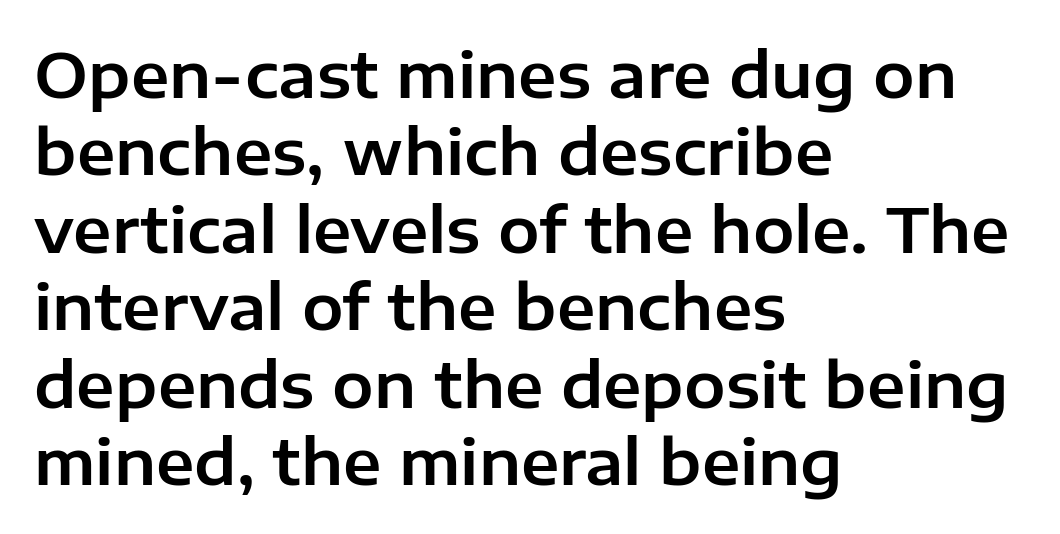
The image shows 62 px sans-serif type, upright; set left-aligned, normal line spacing (1.25x), normal letter spacing, not underlined; low stroke contrast and a medium x-height.
